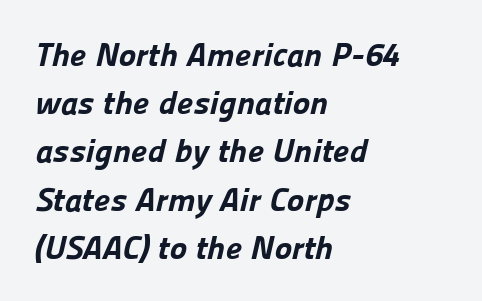
{"serif": "no", "bold": "yes", "weight": "bold", "width": "normal", "stroke_contrast": "low", "x_height": "medium", "monospaced": "no", "underline": "no", "align": "left", "line_spacing": "normal", "line_spacing_ratio": 1.46, "letter_spacing": "normal", "letter_spacing_em": 0.0, "glyph_px": 33}
